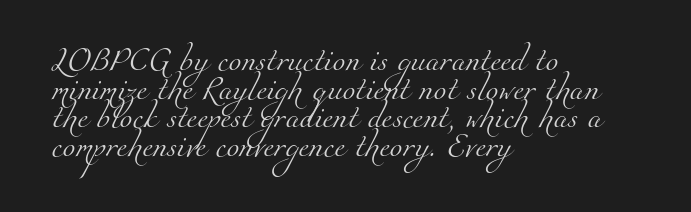
{"bold": "no", "underline": "no", "align": "left", "line_spacing_ratio": 1.24, "letter_spacing": "normal", "letter_spacing_em": 0.0, "glyph_px": 23}
